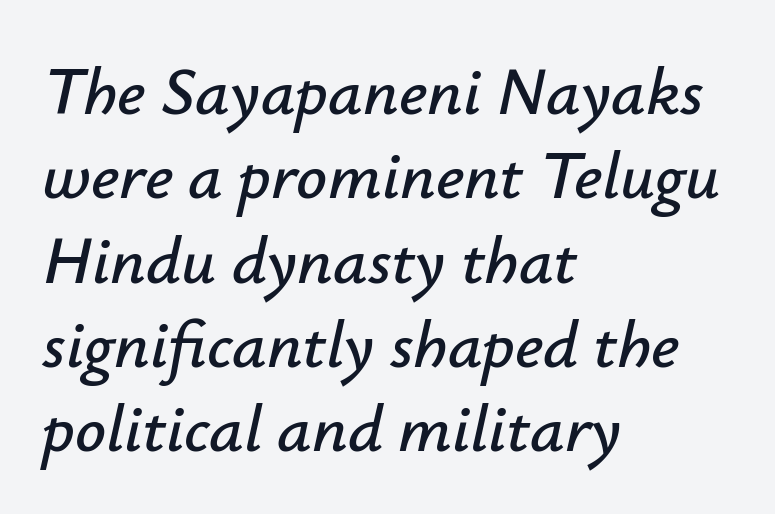
{"italic": "yes", "lean": "right", "slant_degrees": 12, "width": "normal", "stroke_contrast": "low", "x_height": "small", "monospaced": "no", "underline": "no", "align": "left", "line_spacing_ratio": 1.24, "letter_spacing": "normal", "letter_spacing_em": 0.0, "glyph_px": 68}
